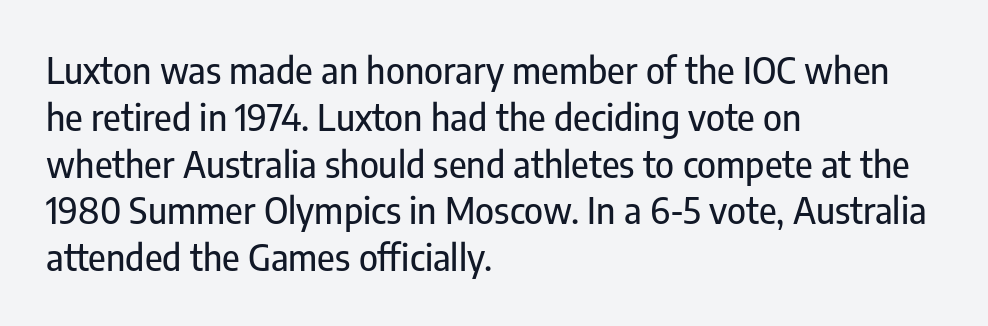
Q: Is the text italic (slanted)? A: No, it is upright.
Q: Is the typeface a serif or a sans-serif typeface? A: Sans-serif.
Q: Is the text underlined? A: No.
Q: How is the paragraph aligned? A: Left-aligned.
Q: Is the spacing between letters normal or unusually wide? A: Normal.
Q: Is the spacing between lines tight, normal or loose? A: Normal.
Q: Width (condensed, normal, or wide)? A: Condensed.
Q: Stroke contrast? A: Low.
Q: x-height? A: Medium.
Q: Monospaced? A: No.
